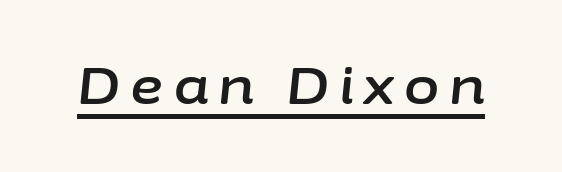
The image shows 51 px text type, italic (leaning right); set unusually wide letter spacing (+0.2 em), underlined; low stroke contrast and a medium x-height.
